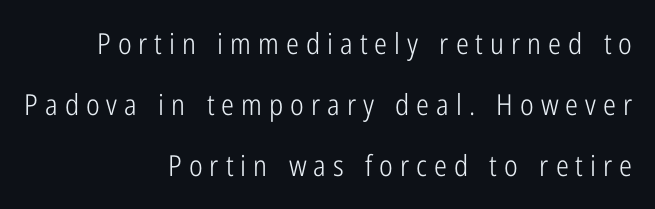
The image shows 29 px light, condensed sans-serif type, upright; set right-aligned, loose line spacing (2.11x), unusually wide letter spacing (+0.24 em), not underlined; low stroke contrast and a medium x-height.
